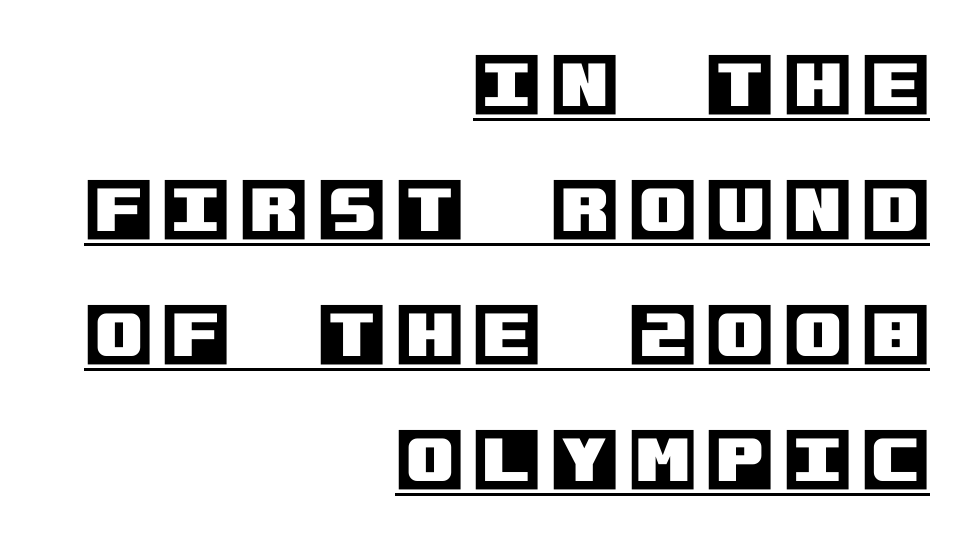
The image shows 69 px text type, upright; set right-aligned, line spacing 1.81x, underlined; a large x-height.
